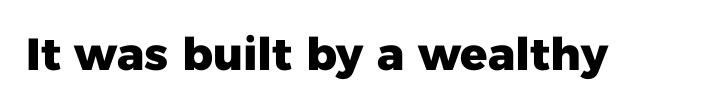
{"serif": "no", "italic": "no", "bold": "yes", "weight": "heavy", "width": "normal", "stroke_contrast": "low", "x_height": "medium", "monospaced": "no", "underline": "no", "letter_spacing": "normal", "letter_spacing_em": 0.0, "glyph_px": 45}
